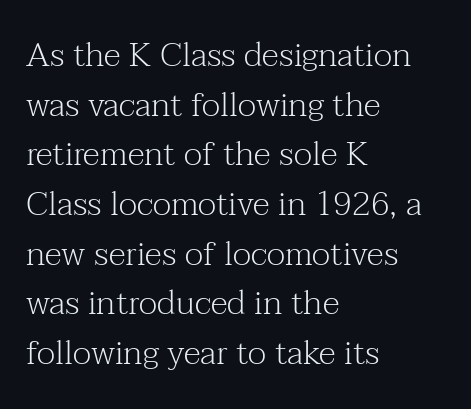
The image shows 34 px light serif type, upright; set left-aligned, normal line spacing (1.46x), normal letter spacing, not underlined; medium stroke contrast and a medium x-height.
